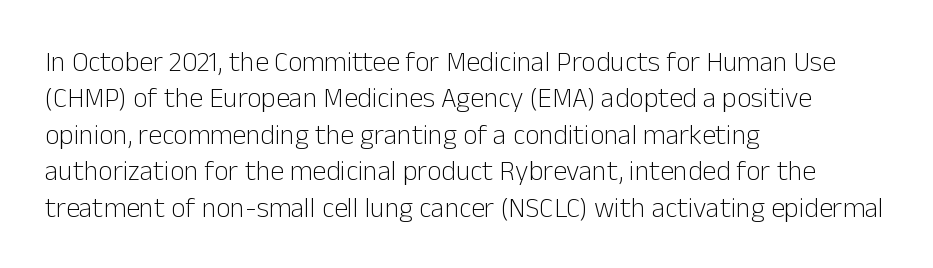
The letters stand upright; this is a roman face. A classic flush-left, rag-right setting is used for this passage. This sample has the flowing, uneven cadence of proportional lettering. Just letters on the line, the space beneath them empty. Does the type have serifs? No, each stem ends abruptly.
